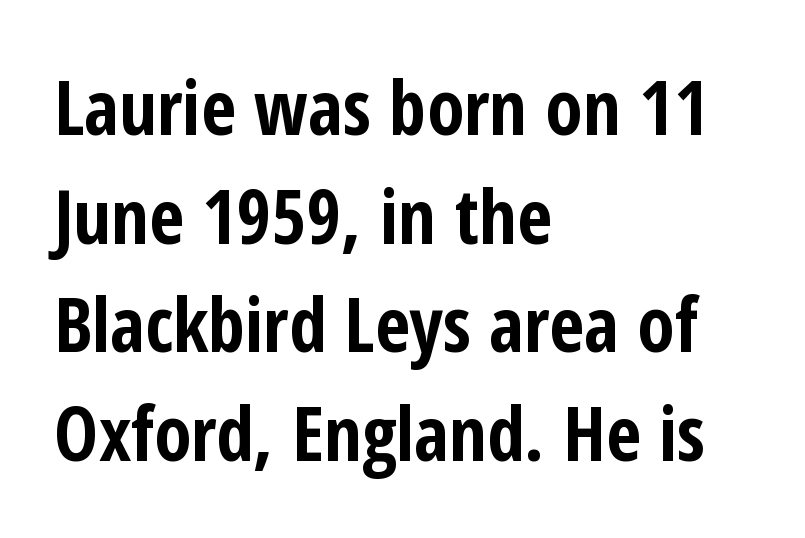
The image shows 75 px bold, condensed sans-serif type, upright; set left-aligned, normal line spacing (1.45x), normal letter spacing, not underlined; low stroke contrast and a medium x-height.
